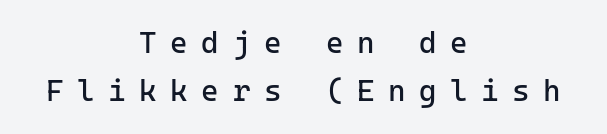
{"serif": "no", "italic": "no", "bold": "no", "weight": "regular", "width": "normal", "stroke_contrast": "low", "x_height": "medium", "monospaced": "yes", "underline": "no", "align": "center", "line_spacing": "normal", "line_spacing_ratio": 1.59, "letter_spacing": "wide", "letter_spacing_em": 0.45, "glyph_px": 30}
